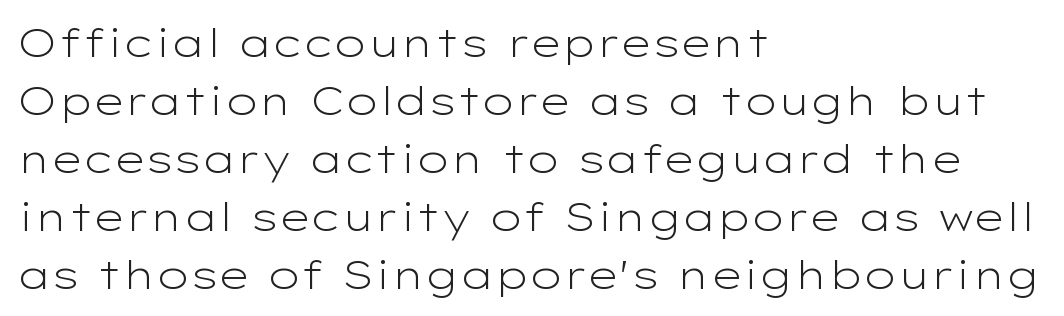
Do the characters align in a grid? No, the font is proportional. Quick note: not italic, upright. Unmarked baselines from the first word to the last. Regarding leading, the lines here are spaced in the standard way.
